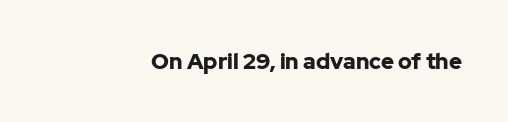
{"italic": "no", "bold": "yes", "underline": "no", "align": "right", "letter_spacing": "normal", "letter_spacing_em": 0.0, "glyph_px": 22}
